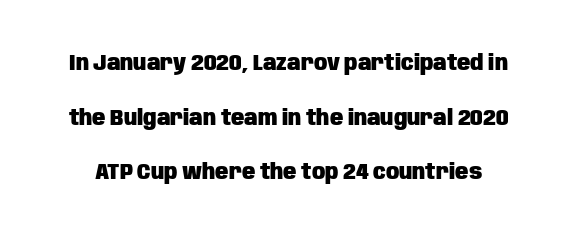
Q: Is the text bold? A: Yes.
Q: Is the text italic (slanted)? A: No, it is upright.
Q: Is the text underlined? A: No.
Q: Is the spacing between letters normal or unusually wide? A: Normal.
Q: Is the spacing between lines tight, normal or loose? A: Loose.
